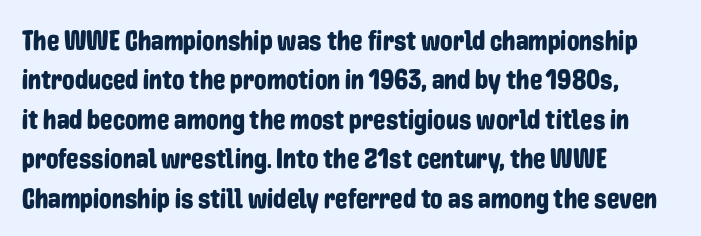
The image shows 28 px condensed sans-serif type, upright; set left-aligned, normal line spacing (1.41x), normal letter spacing, not underlined; low stroke contrast and a medium x-height.
